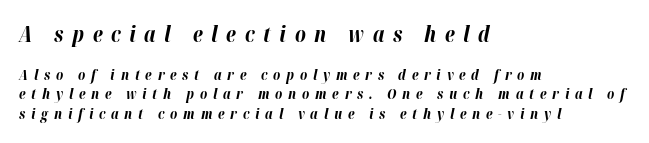
Q: Is the text bold? A: Yes.
Q: Is the text italic (slanted)? A: Yes, it leans right by about 12 degrees.
Q: Is the text underlined? A: No.
Q: How is the paragraph aligned? A: Left-aligned.
Q: Is the spacing between letters normal or unusually wide? A: Unusually wide.
Q: Is the spacing between lines tight, normal or loose? A: Normal.
Q: Which block of text is set in a larger size, the first (top) or the second (bottom)? A: The first (top) one.
